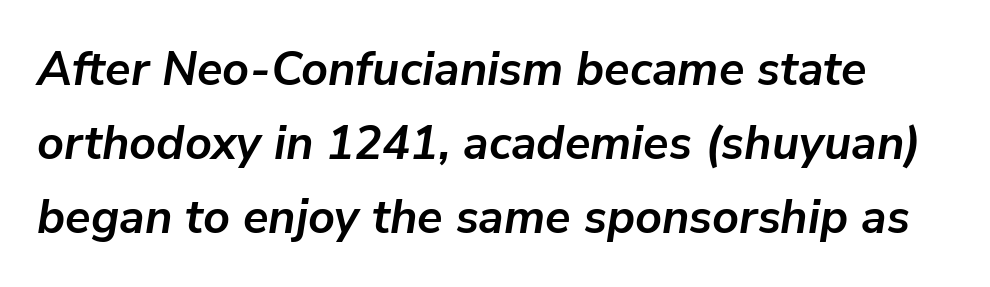
Q: Is the text bold? A: Yes.
Q: Is the text italic (slanted)? A: Yes, it leans right by about 9 degrees.
Q: Is the text underlined? A: No.
Q: Is the spacing between letters normal or unusually wide? A: Normal.
Q: Is the spacing between lines tight, normal or loose? A: Normal.
Q: Width (condensed, normal, or wide)? A: Normal.
Q: Stroke contrast? A: Low.
Q: x-height? A: Medium.
Q: Monospaced? A: No.
